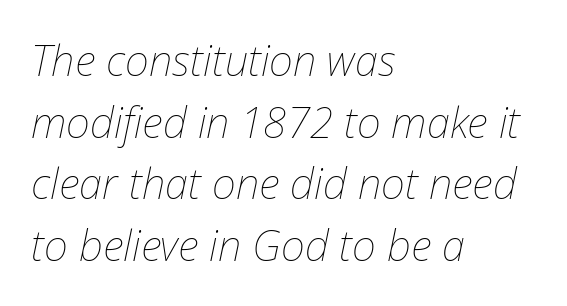
The image shows 42 px thin type, italic (leaning right); set left-aligned, normal line spacing (1.47x), normal letter spacing, not underlined; low stroke contrast and a medium x-height.
